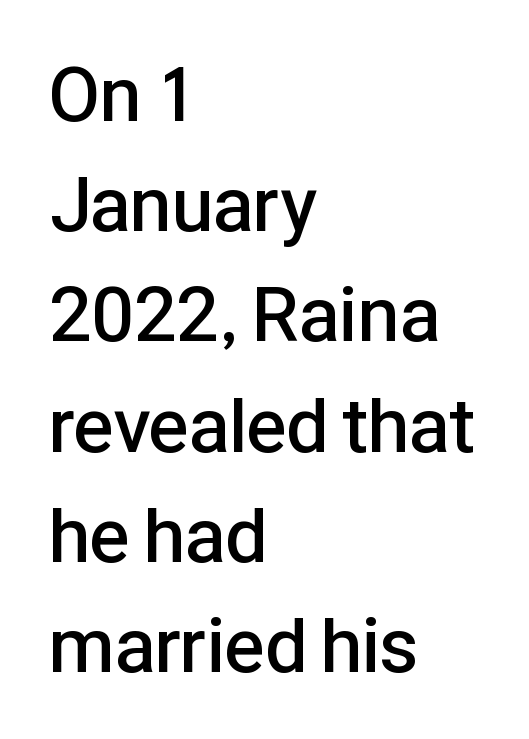
The area under the type is left untouched. Tracking value appears to be zero — textbook default spacing. This block has exactly the height ordinary leading produces. I'd describe the lettering as semibold — firm but not a full bold.
